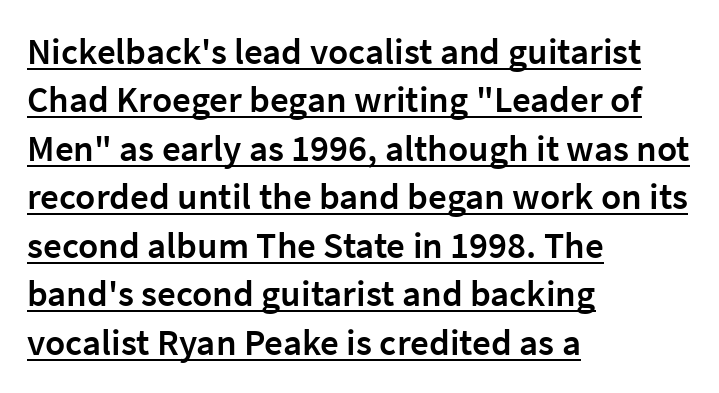
The image shows 37 px semibold sans-serif type, upright; set left-aligned, normal line spacing (1.31x), normal letter spacing, underlined; low stroke contrast and a medium x-height.
